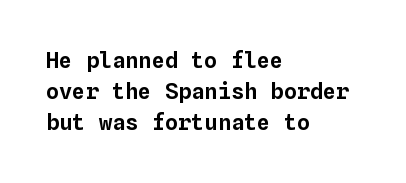
The image shows 22 px text type, upright; set left-aligned, normal line spacing (1.41x), normal letter spacing, not underlined.
